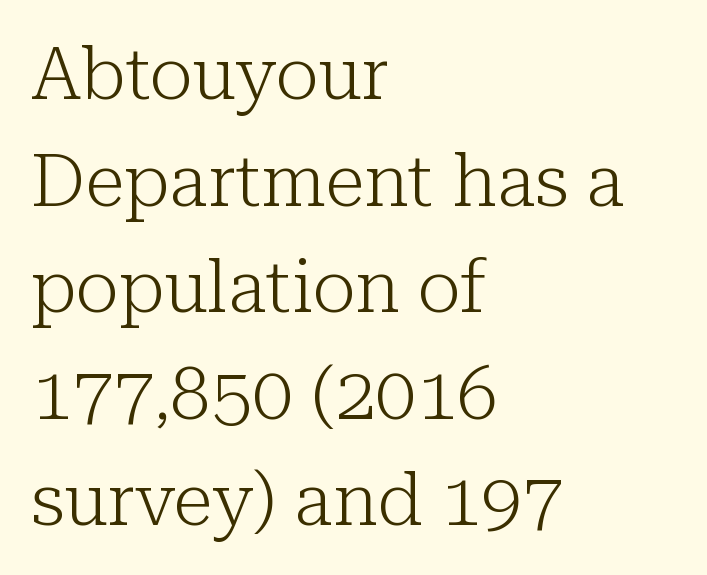
The cut favours lightness, reaching ordinary text weight at its darkest. Letters rest on an invisible, unmarked baseline. These lines are rendered in a variable-pitch font. Is this a sans? No — the strokes have serifs. Rows of type keep a routine distance in the vertical direction. Students, note that the glyphs here touch the page at normal intervals.
